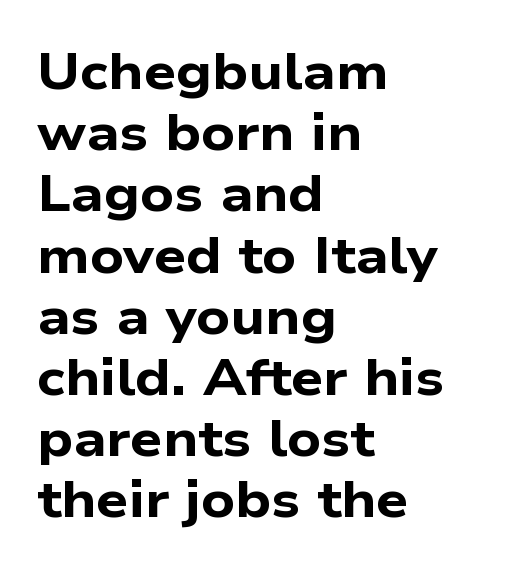
Q: Is the text bold? A: Yes.
Q: Is the typeface a serif or a sans-serif typeface? A: Sans-serif.
Q: Is the text underlined? A: No.
Q: How is the paragraph aligned? A: Left-aligned.
Q: Is the spacing between letters normal or unusually wide? A: Normal.
Q: Width (condensed, normal, or wide)? A: Wide.
Q: Stroke contrast? A: Low.
Q: x-height? A: Medium.
Q: Monospaced? A: No.
